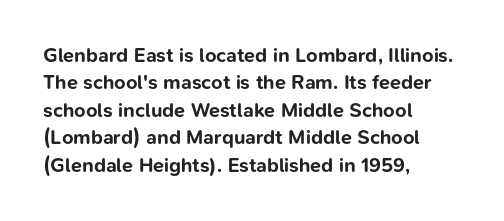
{"italic": "no", "bold": "yes", "underline": "no", "align": "left", "line_spacing": "normal", "line_spacing_ratio": 1.37, "letter_spacing": "normal", "letter_spacing_em": 0.0, "glyph_px": 20}
